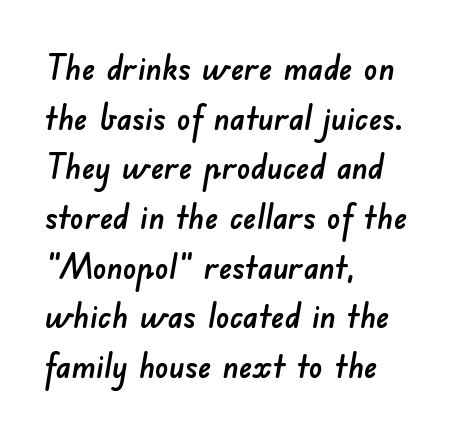
The image shows 34 px sans-serif type; set left-aligned, normal line spacing (1.46x), normal letter spacing, not underlined; low stroke contrast and a small x-height.
